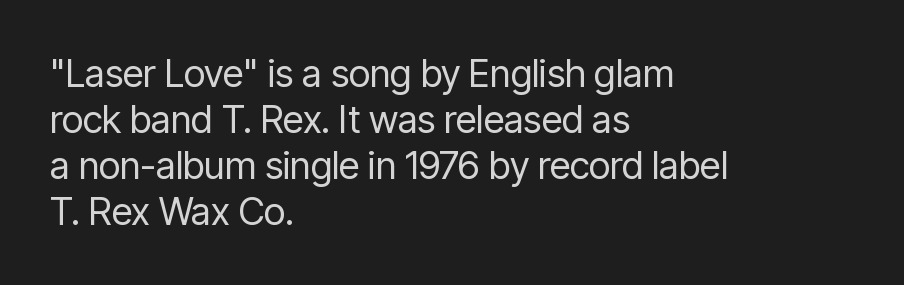
In CSS terms this would be text-align: left. Honestly, the letter spacing is just normal — you wouldn't notice it. A quiet, ordinary-to-light weight characterises the typeface. No feet cap the strokes, marking this as sans-serif type. A bare baseline throughout the passage. These lines are rendered in a variable-pitch font.
